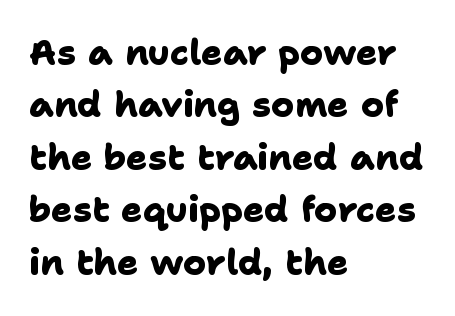
Q: Is the text bold? A: Yes.
Q: Is the typeface a serif or a sans-serif typeface? A: Sans-serif.
Q: Is the text underlined? A: No.
Q: How is the paragraph aligned? A: Left-aligned.
Q: Is the spacing between letters normal or unusually wide? A: Normal.
Q: Is the spacing between lines tight, normal or loose? A: Normal.
Q: Width (condensed, normal, or wide)? A: Normal.
Q: Stroke contrast? A: Low.
Q: x-height? A: Medium.
Q: Monospaced? A: No.
